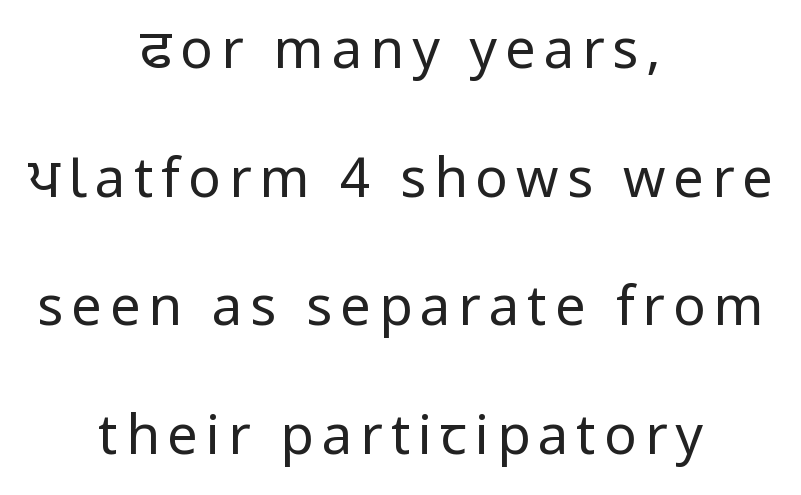
Q: Is the text bold? A: No.
Q: Is the text italic (slanted)? A: No, it is upright.
Q: Is the typeface a serif or a sans-serif typeface? A: Sans-serif.
Q: Is the text underlined? A: No.
Q: How is the paragraph aligned? A: Centered.
Q: Is the spacing between lines tight, normal or loose? A: Loose.
Q: Width (condensed, normal, or wide)? A: Normal.
Q: Stroke contrast? A: Low.
Q: x-height? A: Medium.
Q: Monospaced? A: No.
